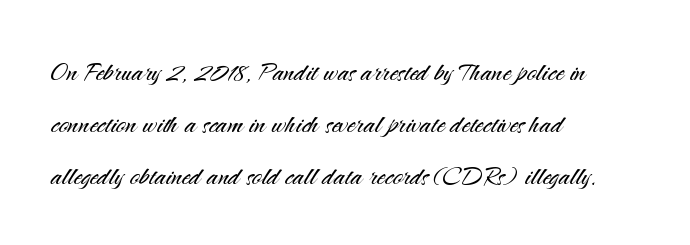
Q: Is the text bold? A: No.
Q: Is the text italic (slanted)? A: Yes.
Q: Is the typeface a serif or a sans-serif typeface? A: Sans-serif.
Q: Is the text underlined? A: No.
Q: How is the paragraph aligned? A: Left-aligned.
Q: Is the spacing between letters normal or unusually wide? A: Normal.
Q: Is the spacing between lines tight, normal or loose? A: Normal.
Q: Width (condensed, normal, or wide)? A: Normal.
Q: Stroke contrast? A: Medium.
Q: x-height? A: Small.
Q: Monospaced? A: No.
